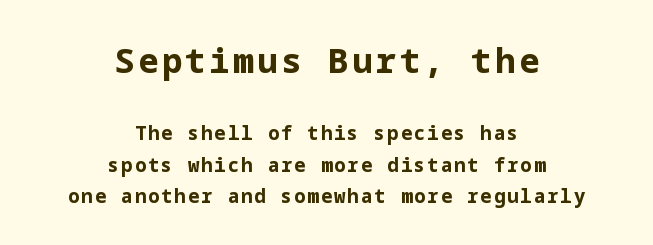
The image shows 34 px bold sans-serif type, upright; set centered, normal line spacing (1.65x), not underlined; the first (top) block is 1.79x larger; low stroke contrast and a medium x-height.
